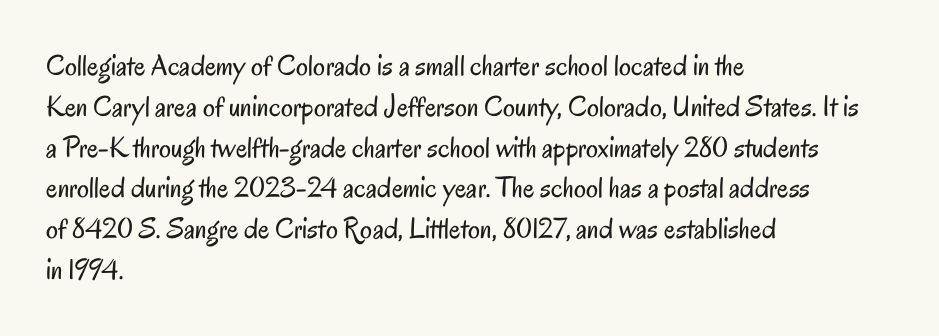
The image shows 30 px regular-weight, condensed sans-serif type, upright; set left-aligned, normal line spacing (1.36x), normal letter spacing, not underlined; low stroke contrast and a small x-height.
